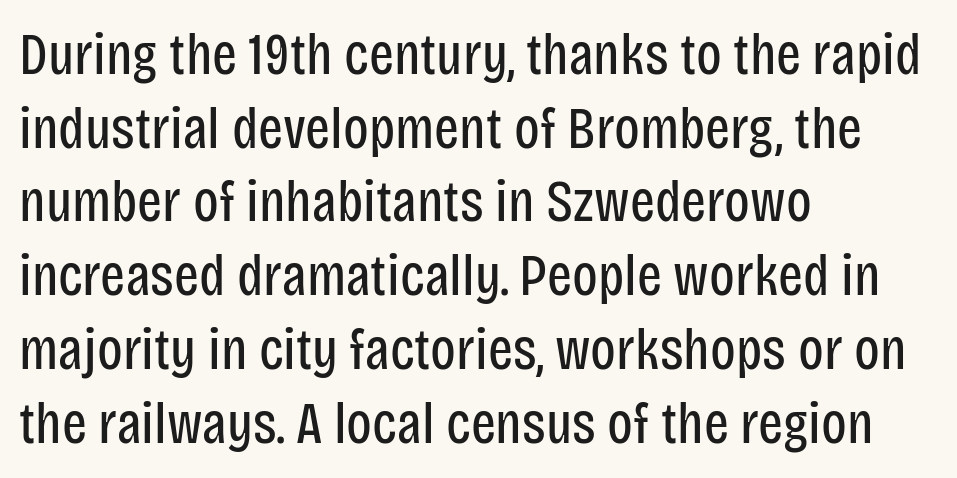
{"serif": "no", "italic": "no", "bold": "no", "weight": "regular", "width": "condensed", "stroke_contrast": "low", "x_height": "large", "monospaced": "no", "underline": "no", "align": "left", "line_spacing": "normal", "line_spacing_ratio": 1.25, "letter_spacing": "normal", "letter_spacing_em": 0.0, "glyph_px": 59}
